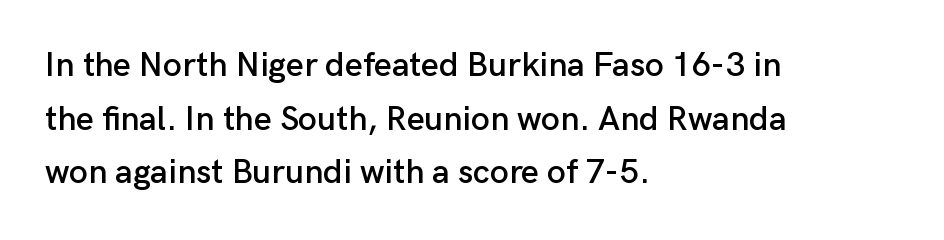
The image shows 34 px sans-serif type, upright; set left-aligned, normal line spacing (1.58x), normal letter spacing, not underlined; low stroke contrast and a medium x-height.
